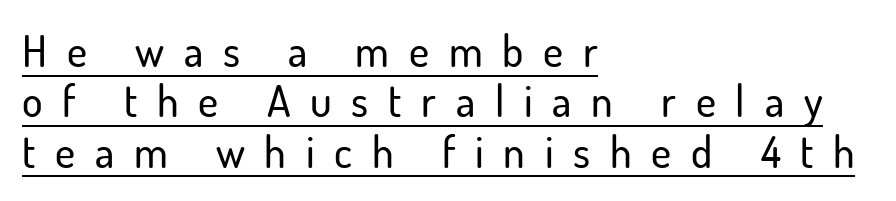
The image shows 43 px sans-serif type, upright; set left-aligned, line spacing 1.17x, unusually wide letter spacing (+0.46 em), underlined; low stroke contrast and a small x-height.
